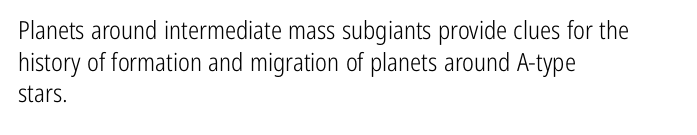
Q: Is the text bold? A: No.
Q: Is the text italic (slanted)? A: No, it is upright.
Q: Is the text underlined? A: No.
Q: How is the paragraph aligned? A: Left-aligned.
Q: Is the spacing between letters normal or unusually wide? A: Normal.
Q: Is the spacing between lines tight, normal or loose? A: Normal.
